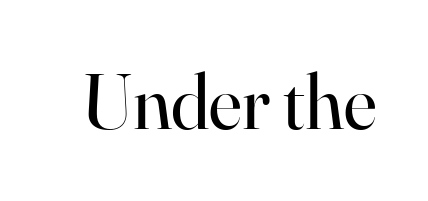
The image shows 78 px regular-weight serif type, upright; set normal letter spacing, not underlined; high stroke contrast and a small x-height.
